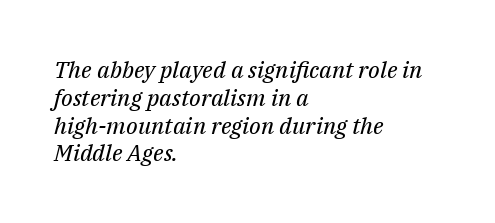
Q: Is the text bold? A: No.
Q: Is the text italic (slanted)? A: Yes, it leans right by about 14 degrees.
Q: Is the text underlined? A: No.
Q: How is the paragraph aligned? A: Left-aligned.
Q: Is the spacing between letters normal or unusually wide? A: Normal.
